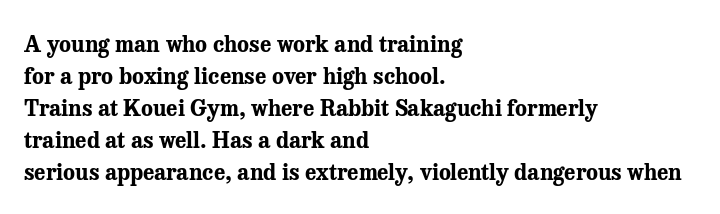
The image shows 22 px bold type, upright; set left-aligned, normal line spacing (1.45x), normal letter spacing, not underlined.
